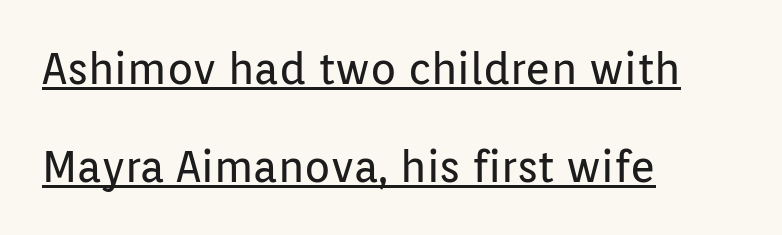
Does extra space separate the letters? No, they use regular spacing. This sample uses a sans-serif face. The strokes carry an ordinary text weight at most. This sample uses an upright cut, with every glyph sitting square on the baseline. Spacing verdict: proportional, widths tailored to each character. Like a heading marked for emphasis, these lines bear an underscore.
